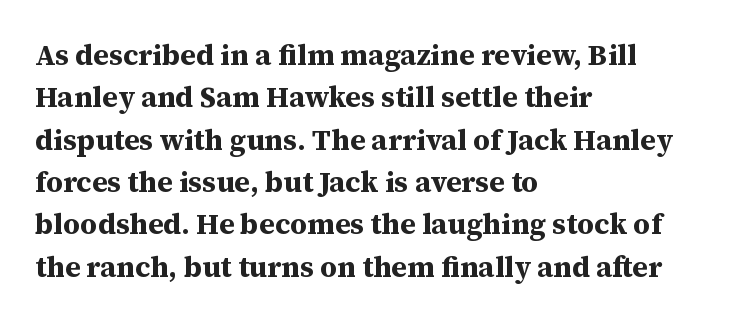
Q: Is the text bold? A: Yes.
Q: Is the text italic (slanted)? A: No, it is upright.
Q: Is the typeface a serif or a sans-serif typeface? A: Serif.
Q: Is the text underlined? A: No.
Q: How is the paragraph aligned? A: Left-aligned.
Q: Is the spacing between letters normal or unusually wide? A: Normal.
Q: Is the spacing between lines tight, normal or loose? A: Normal.
Q: Width (condensed, normal, or wide)? A: Normal.
Q: Stroke contrast? A: Medium.
Q: x-height? A: Medium.
Q: Monospaced? A: No.
